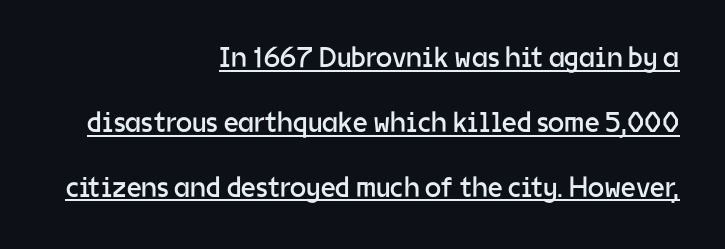
The image shows 29 px regular-weight sans-serif type, upright; set right-aligned, loose line spacing (2.24x), normal letter spacing, underlined; low stroke contrast and a medium x-height.
